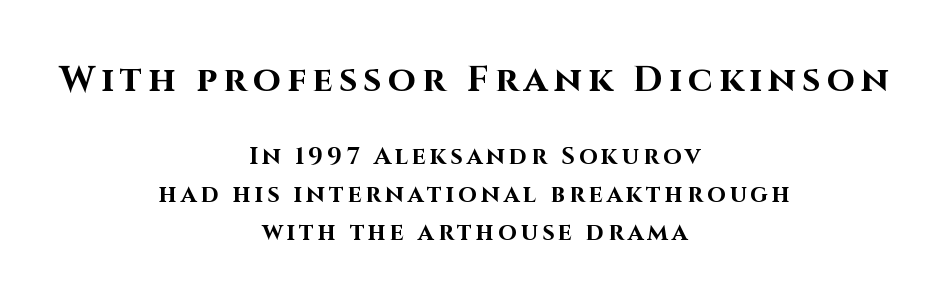
The image shows 36 px bold sans-serif type, upright; set centered, normal line spacing (1.57x), not underlined; the first (top) block is 1.5x larger; high stroke contrast and a large x-height.
